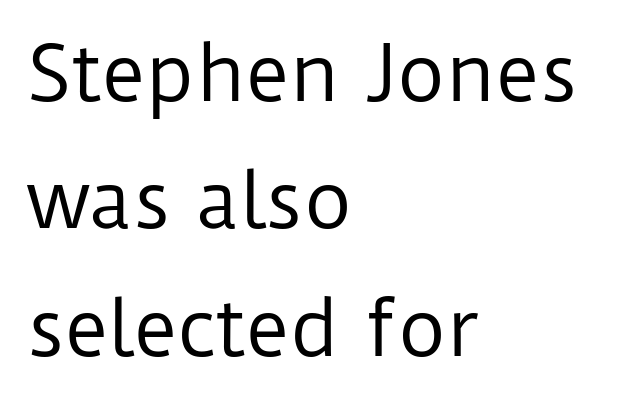
The image shows 75 px regular-weight sans-serif type, upright; set left-aligned, normal line spacing (1.7x), normal letter spacing, not underlined; low stroke contrast and a medium x-height.
